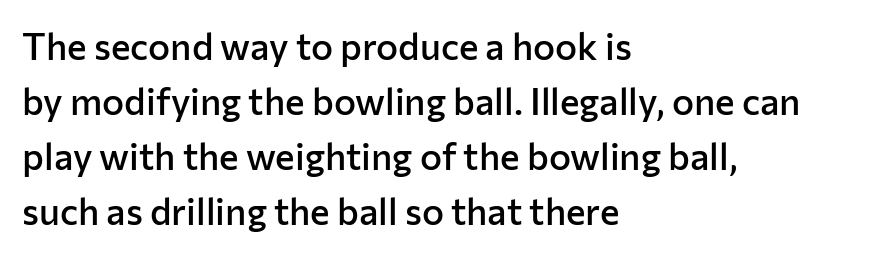
The image shows 37 px semibold sans-serif type, upright; set left-aligned, normal line spacing (1.49x), normal letter spacing, not underlined; low stroke contrast and a medium x-height.
